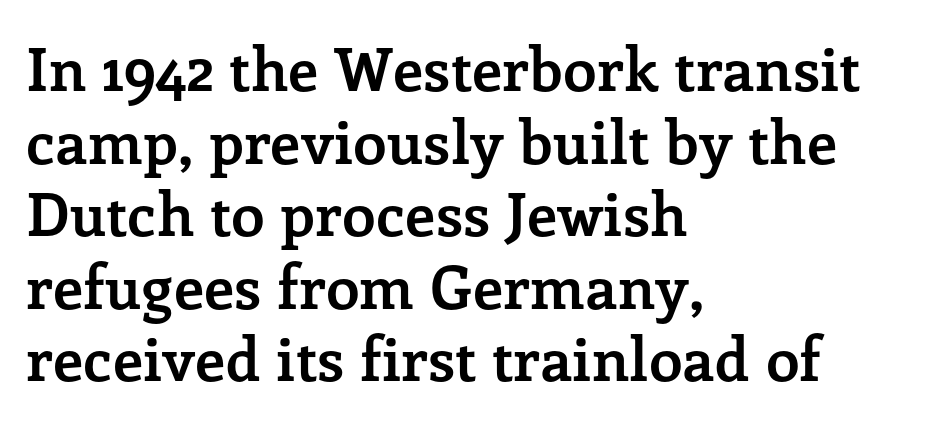
{"serif": "yes", "italic": "no", "bold": "yes", "weight": "semibold", "width": "normal", "stroke_contrast": "low", "x_height": "medium", "monospaced": "no", "underline": "no", "align": "left", "line_spacing_ratio": 1.21, "letter_spacing": "normal", "letter_spacing_em": 0.0, "glyph_px": 60}
